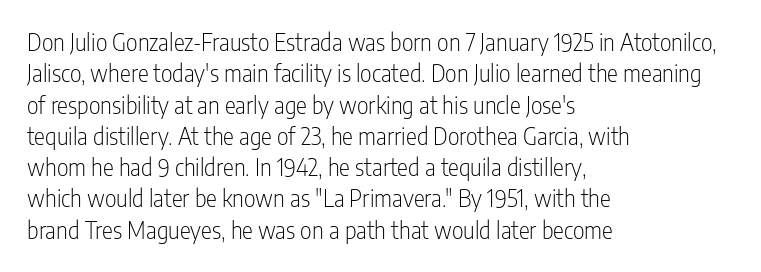
Q: Is the text bold? A: No.
Q: Is the text italic (slanted)? A: No, it is upright.
Q: Is the text underlined? A: No.
Q: How is the paragraph aligned? A: Left-aligned.
Q: Is the spacing between letters normal or unusually wide? A: Normal.
Q: Is the spacing between lines tight, normal or loose? A: Normal.
